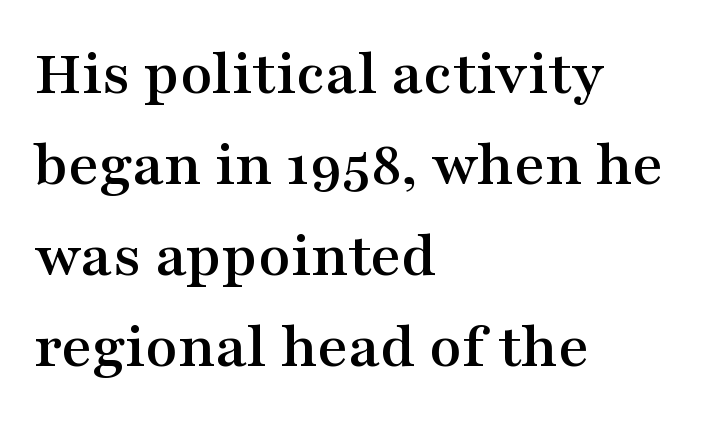
Q: Is the text italic (slanted)? A: No, it is upright.
Q: Is the typeface a serif or a sans-serif typeface? A: Serif.
Q: Is the text underlined? A: No.
Q: How is the paragraph aligned? A: Left-aligned.
Q: Is the spacing between letters normal or unusually wide? A: Normal.
Q: Is the spacing between lines tight, normal or loose? A: Normal.
Q: Width (condensed, normal, or wide)? A: Wide.
Q: Stroke contrast? A: Medium.
Q: x-height? A: Medium.
Q: Monospaced? A: No.
